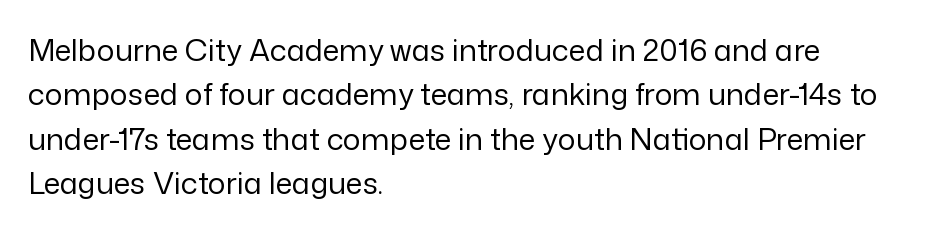
All the whitespace from short lines collects on the right. Check under the words: just untouched page. The horizontal fit of the characters is conventional and even. Grotesque or geometric, the face here clearly has no serifs.
